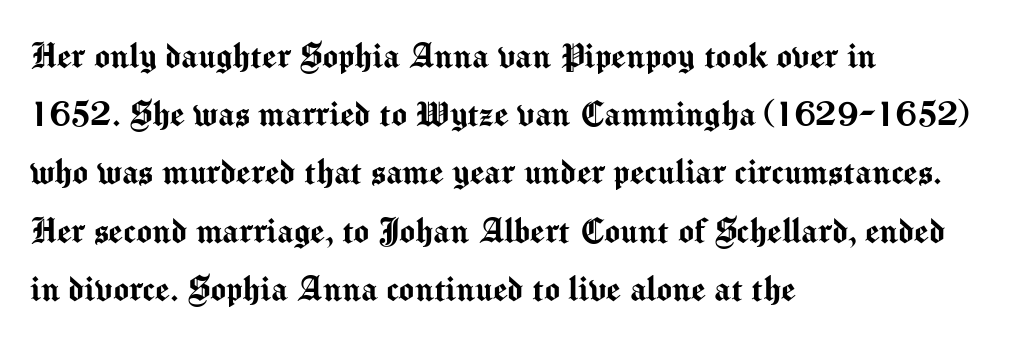
{"serif": "no", "italic": "no", "width": "normal", "stroke_contrast": "medium", "x_height": "medium", "monospaced": "no", "underline": "no", "align": "left", "line_spacing": "normal", "line_spacing_ratio": 1.42, "letter_spacing": "normal", "letter_spacing_em": 0.0, "glyph_px": 41}
